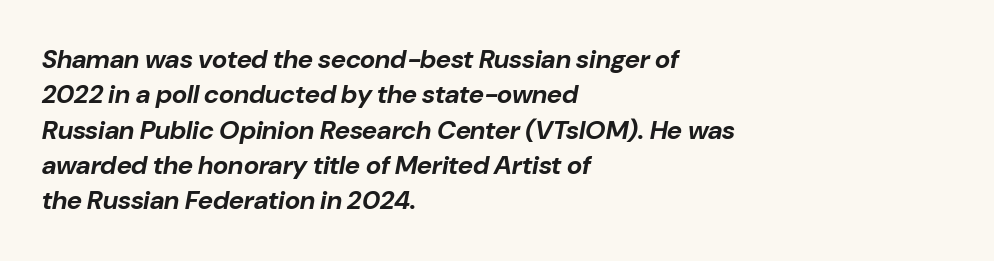
Underline: absent. When letters slant like this, we call the style italic. Is the letter spacing exaggerated? No — it looks like the ordinary default. Plenty of ink on the page — the face is bold. A typesetter would call this leading conventional body-copy spacing.
